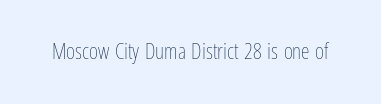
The image shows 22 px text type, upright; set normal letter spacing, not underlined.
